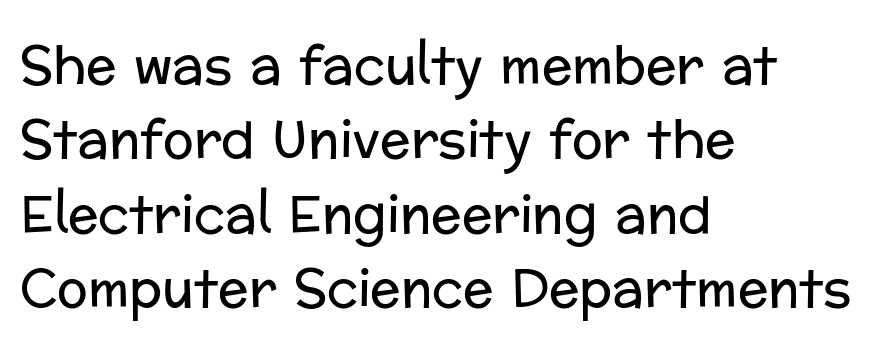
The image shows 51 px regular-weight sans-serif type, upright; set left-aligned, normal line spacing (1.46x), normal letter spacing, not underlined; low stroke contrast and a medium x-height.
